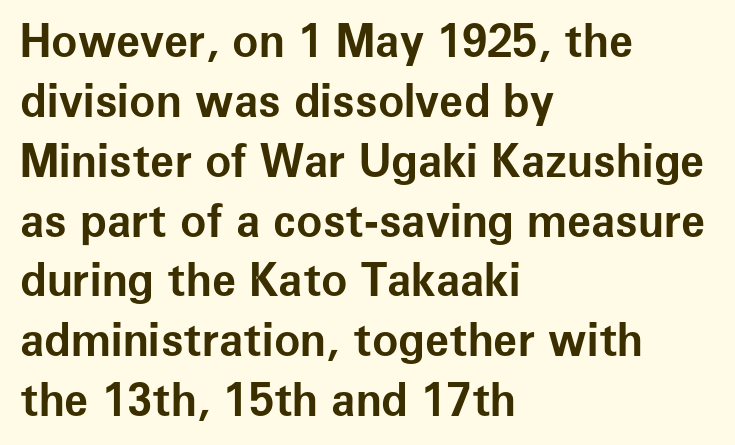
The image shows 44 px bold sans-serif type, upright; set left-aligned, normal line spacing (1.36x), normal letter spacing, not underlined; low stroke contrast and a medium x-height.
